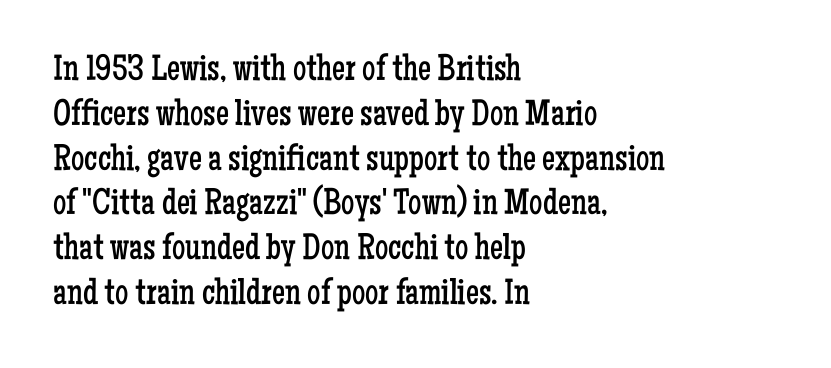
Q: Is the text bold? A: No.
Q: Is the text italic (slanted)? A: No, it is upright.
Q: Is the typeface a serif or a sans-serif typeface? A: Serif.
Q: Is the text underlined? A: No.
Q: How is the paragraph aligned? A: Left-aligned.
Q: Is the spacing between letters normal or unusually wide? A: Normal.
Q: Width (condensed, normal, or wide)? A: Condensed.
Q: Stroke contrast? A: Low.
Q: x-height? A: Medium.
Q: Monospaced? A: No.
